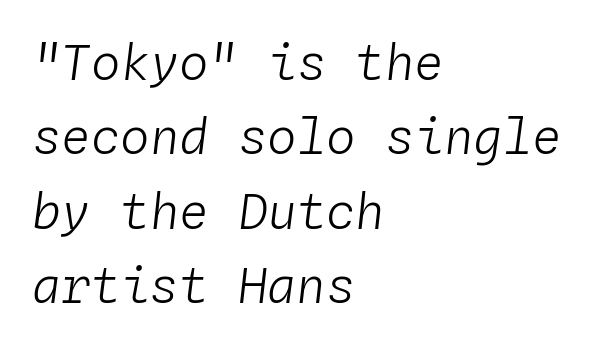
The image shows 49 px light type, italic (leaning right), monospaced; set left-aligned, normal line spacing (1.52x), normal letter spacing, not underlined; low stroke contrast and a medium x-height.
